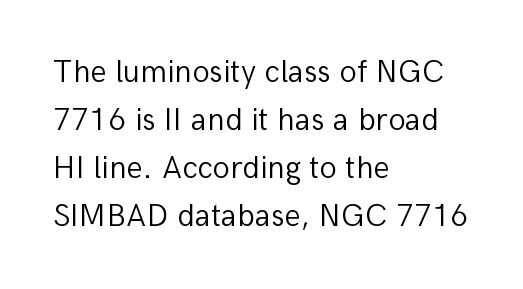
The image shows 32 px light sans-serif type, upright; set left-aligned, normal line spacing (1.5x), normal letter spacing, not underlined; low stroke contrast and a medium x-height.
